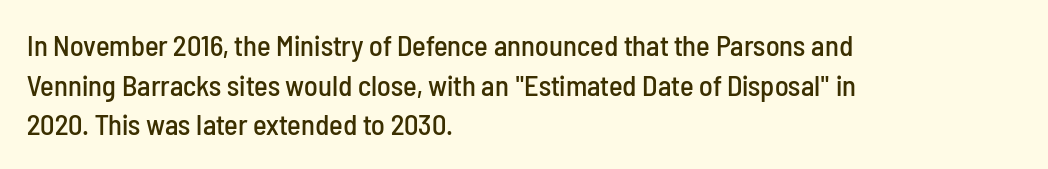
{"serif": "no", "italic": "no", "width": "condensed", "stroke_contrast": "low", "x_height": "medium", "monospaced": "no", "underline": "no", "align": "left", "line_spacing": "normal", "line_spacing_ratio": 1.37, "letter_spacing": "normal", "letter_spacing_em": 0.0, "glyph_px": 29}
